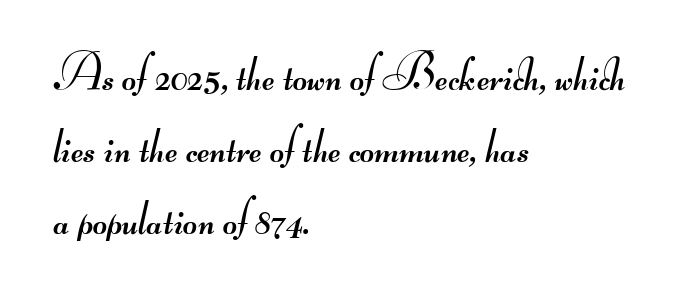
{"serif": "no", "bold": "no", "weight": "regular", "width": "wide", "stroke_contrast": "medium", "monospaced": "no", "underline": "no", "align": "left", "line_spacing": "normal", "line_spacing_ratio": 1.47, "letter_spacing": "normal", "letter_spacing_em": 0.0, "glyph_px": 49}
